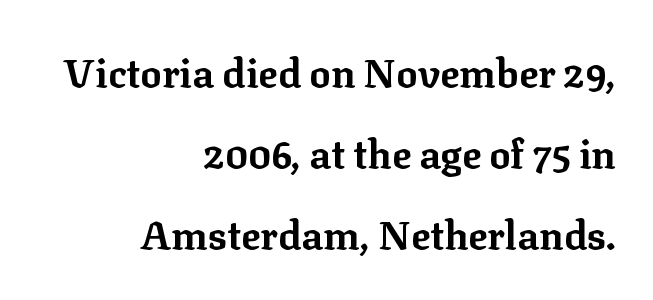
Q: Is the text bold? A: Yes.
Q: Is the text italic (slanted)? A: No, it is upright.
Q: Is the typeface a serif or a sans-serif typeface? A: Serif.
Q: Is the text underlined? A: No.
Q: How is the paragraph aligned? A: Right-aligned.
Q: Is the spacing between letters normal or unusually wide? A: Normal.
Q: Is the spacing between lines tight, normal or loose? A: Loose.
Q: Width (condensed, normal, or wide)? A: Normal.
Q: Stroke contrast? A: Low.
Q: x-height? A: Medium.
Q: Monospaced? A: No.
